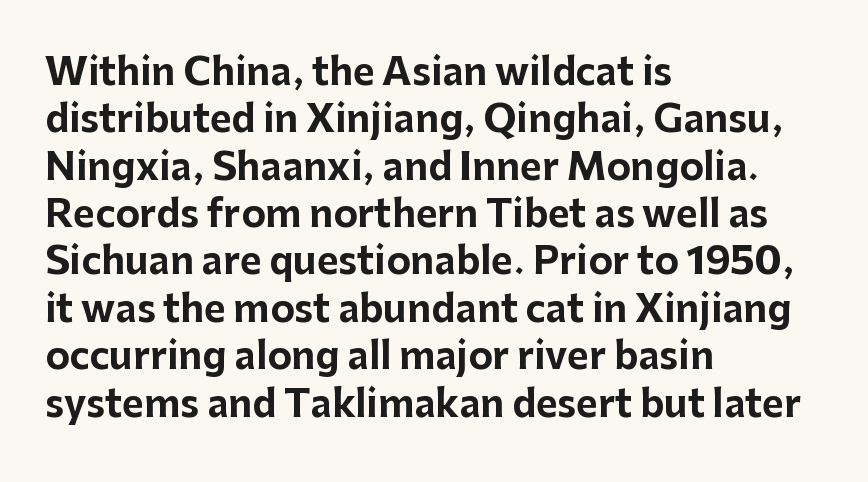
The image shows 37 px bold sans-serif type, upright; set left-aligned, normal line spacing (1.28x), normal letter spacing, not underlined; low stroke contrast and a medium x-height.
